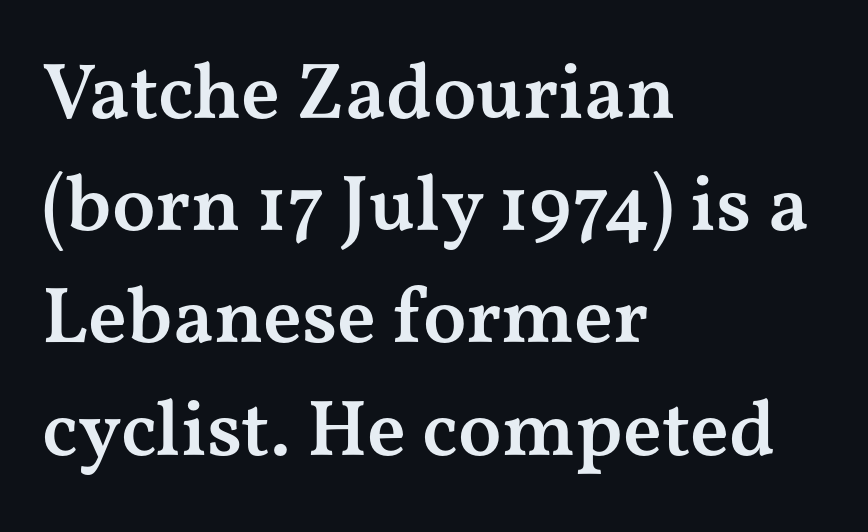
Q: Is the text bold? A: Semi-bold.
Q: Is the text italic (slanted)? A: No, it is upright.
Q: Is the typeface a serif or a sans-serif typeface? A: Serif.
Q: Is the text underlined? A: No.
Q: How is the paragraph aligned? A: Left-aligned.
Q: Is the spacing between letters normal or unusually wide? A: Normal.
Q: Is the spacing between lines tight, normal or loose? A: Normal.
Q: Width (condensed, normal, or wide)? A: Wide.
Q: Stroke contrast? A: Medium.
Q: x-height? A: Medium.
Q: Monospaced? A: No.
